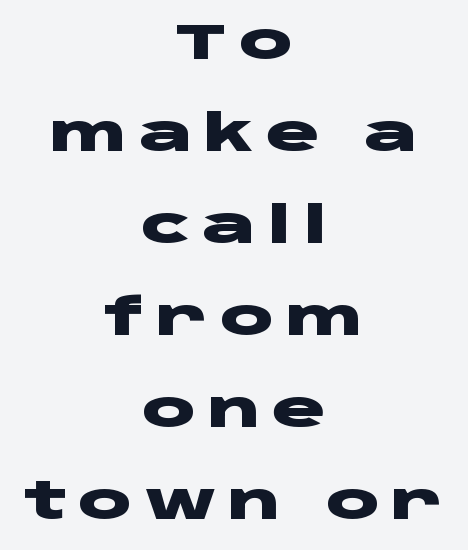
Q: Is the text bold? A: Yes.
Q: Is the text italic (slanted)? A: No, it is upright.
Q: Is the typeface a serif or a sans-serif typeface? A: Sans-serif.
Q: Is the text underlined? A: No.
Q: How is the paragraph aligned? A: Centered.
Q: Is the spacing between letters normal or unusually wide? A: Unusually wide.
Q: Width (condensed, normal, or wide)? A: Wide.
Q: Stroke contrast? A: Low.
Q: x-height? A: Large.
Q: Monospaced? A: No.
